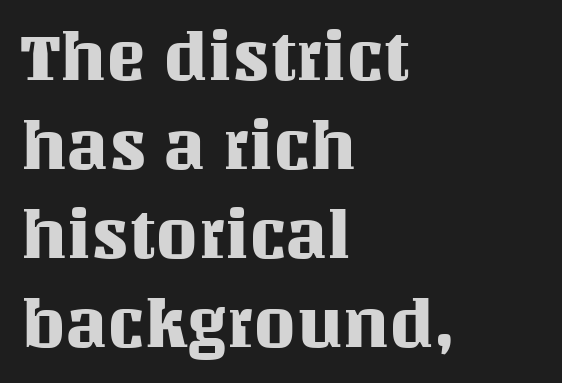
The image shows 67 px text type, upright; set left-aligned, normal line spacing (1.33x), normal letter spacing, not underlined; medium stroke contrast and a large x-height.
